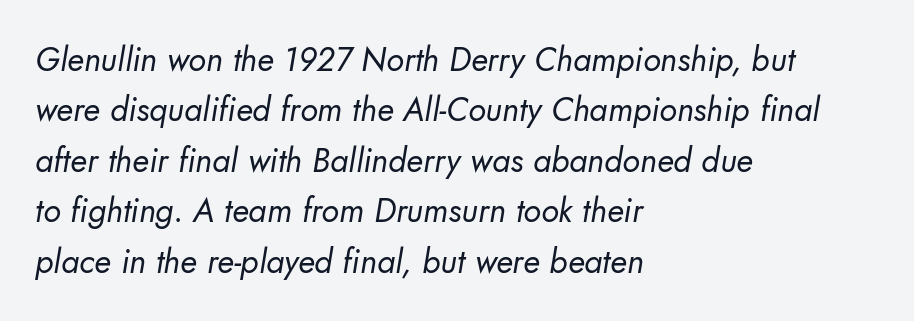
{"serif": "no", "bold": "no", "weight": "regular", "width": "normal", "stroke_contrast": "low", "x_height": "small", "monospaced": "no", "underline": "no", "align": "left", "line_spacing": "normal", "line_spacing_ratio": 1.53, "letter_spacing": "normal", "letter_spacing_em": 0.0, "glyph_px": 33}
